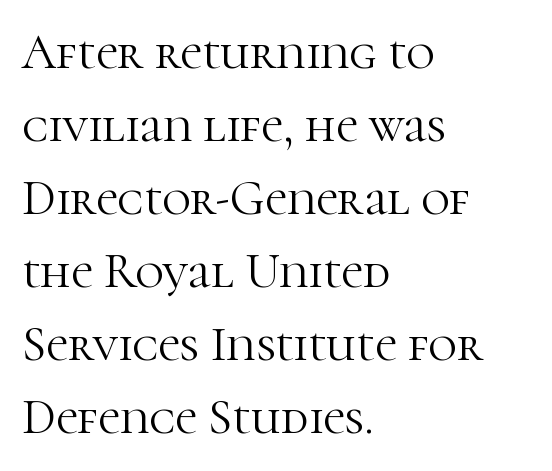
Q: Is the text bold? A: No.
Q: Is the text italic (slanted)? A: No, it is upright.
Q: Is the typeface a serif or a sans-serif typeface? A: Serif.
Q: Is the text underlined? A: No.
Q: How is the paragraph aligned? A: Left-aligned.
Q: Is the spacing between letters normal or unusually wide? A: Normal.
Q: Is the spacing between lines tight, normal or loose? A: Normal.
Q: Width (condensed, normal, or wide)? A: Normal.
Q: Stroke contrast? A: High.
Q: x-height? A: Medium.
Q: Monospaced? A: No.
